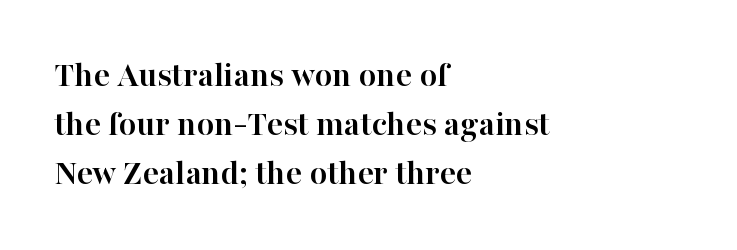
{"serif": "yes", "italic": "no", "bold": "yes", "weight": "semibold", "width": "normal", "stroke_contrast": "high", "x_height": "medium", "monospaced": "no", "underline": "no", "align": "left", "line_spacing": "normal", "line_spacing_ratio": 1.36, "letter_spacing": "normal", "letter_spacing_em": 0.0, "glyph_px": 36}
